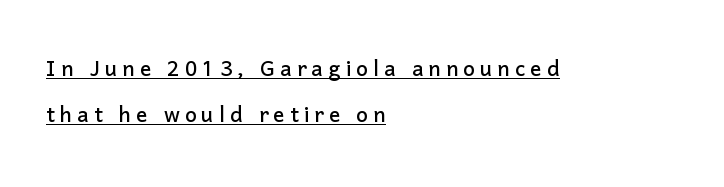
{"serif": "no", "italic": "no", "width": "normal", "stroke_contrast": "low", "x_height": "medium", "monospaced": "no", "underline": "yes", "align": "left", "line_spacing": "normal", "line_spacing_ratio": 1.63, "glyph_px": 28}
